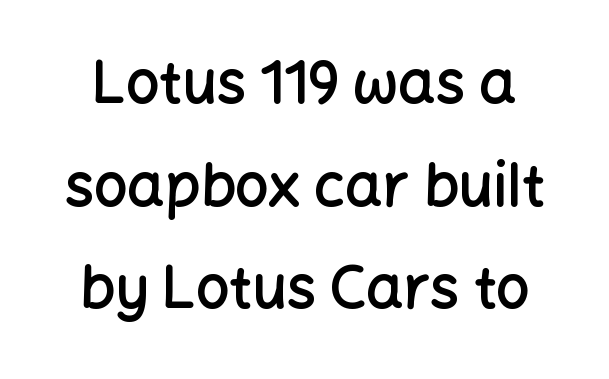
Q: Is the text bold? A: Semi-bold.
Q: Is the text italic (slanted)? A: No, it is upright.
Q: Is the typeface a serif or a sans-serif typeface? A: Sans-serif.
Q: Is the text underlined? A: No.
Q: How is the paragraph aligned? A: Centered.
Q: Is the spacing between letters normal or unusually wide? A: Normal.
Q: Width (condensed, normal, or wide)? A: Normal.
Q: Stroke contrast? A: Low.
Q: x-height? A: Medium.
Q: Monospaced? A: No.
